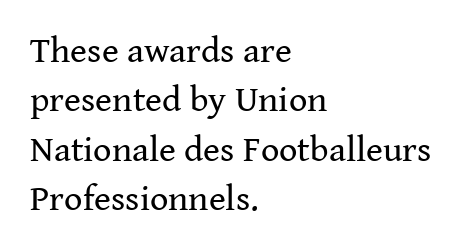
Characters follow at the spacing the type designer built in. No italicization has been applied; the sample stays upright. Is this a sans? No — the strokes have serifs. The space between consecutive lines is moderate. Stems here are at most as thick as an everyday book face. Reading down the block, your eye returns to a fixed left position each line.
